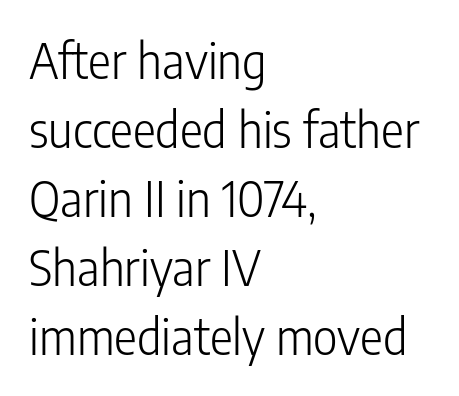
{"serif": "no", "italic": "no", "bold": "no", "weight": "light", "width": "condensed", "stroke_contrast": "low", "x_height": "medium", "monospaced": "no", "underline": "no", "align": "left", "line_spacing": "normal", "line_spacing_ratio": 1.44, "letter_spacing": "normal", "letter_spacing_em": 0.0, "glyph_px": 48}
